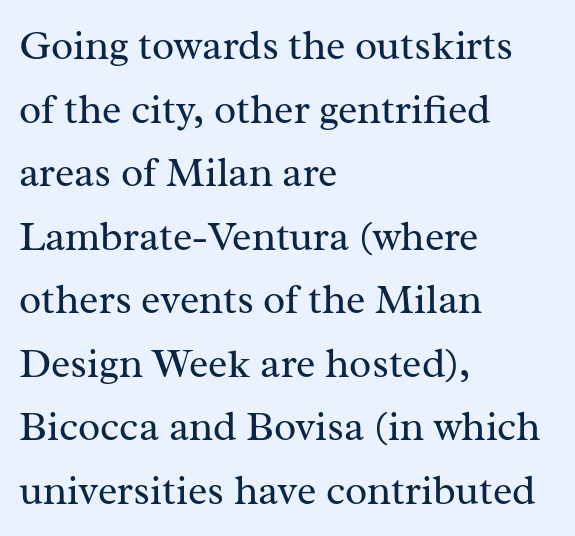
Q: Is the text bold? A: No.
Q: Is the text italic (slanted)? A: No, it is upright.
Q: Is the typeface a serif or a sans-serif typeface? A: Serif.
Q: Is the text underlined? A: No.
Q: How is the paragraph aligned? A: Left-aligned.
Q: Is the spacing between letters normal or unusually wide? A: Normal.
Q: Is the spacing between lines tight, normal or loose? A: Normal.
Q: Width (condensed, normal, or wide)? A: Normal.
Q: Stroke contrast? A: Medium.
Q: x-height? A: Medium.
Q: Monospaced? A: No.
